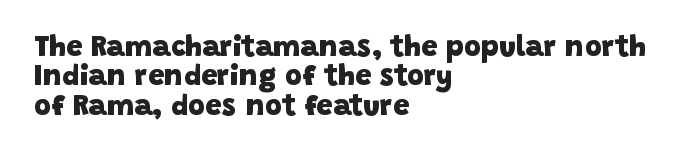
Q: Is the text bold? A: Yes.
Q: Is the typeface a serif or a sans-serif typeface? A: Sans-serif.
Q: Is the text underlined? A: No.
Q: How is the paragraph aligned? A: Left-aligned.
Q: Is the spacing between letters normal or unusually wide? A: Normal.
Q: Is the spacing between lines tight, normal or loose? A: Tight.
Q: Width (condensed, normal, or wide)? A: Normal.
Q: Stroke contrast? A: Low.
Q: x-height? A: Large.
Q: Monospaced? A: No.
